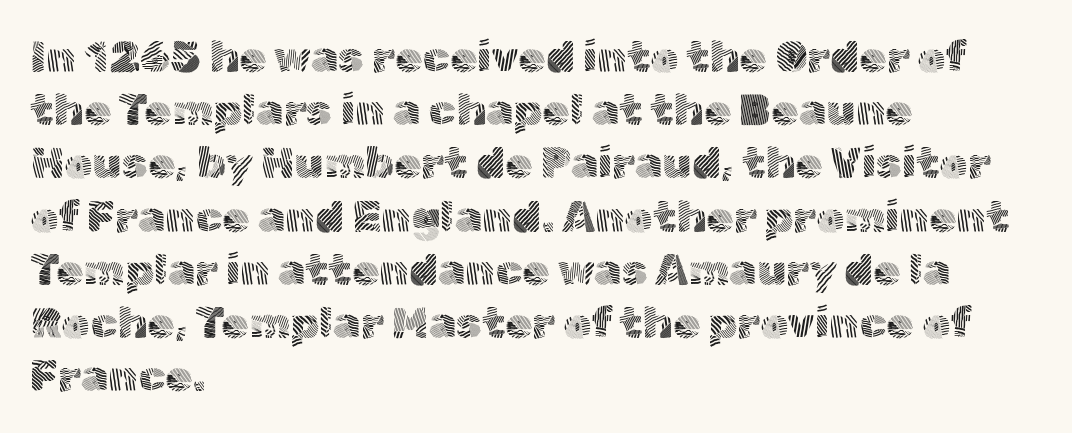
The words here are not underlined. Italic? Not at all — the glyphs are vertical. The letterforms sit at book weight or below. The font family rendered here belongs to the sans-serif group.
